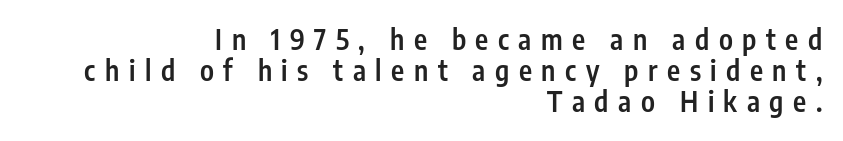
Q: Is the text bold? A: Semi-bold.
Q: Is the text italic (slanted)? A: No, it is upright.
Q: Is the typeface a serif or a sans-serif typeface? A: Sans-serif.
Q: Is the text underlined? A: No.
Q: How is the paragraph aligned? A: Right-aligned.
Q: Is the spacing between letters normal or unusually wide? A: Unusually wide.
Q: Is the spacing between lines tight, normal or loose? A: Tight.
Q: Width (condensed, normal, or wide)? A: Condensed.
Q: Stroke contrast? A: Low.
Q: x-height? A: Medium.
Q: Monospaced? A: No.
